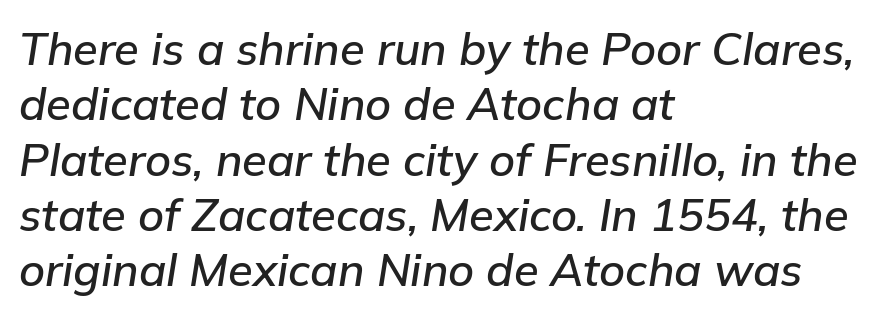
Q: Is the text italic (slanted)? A: Yes, it leans right by about 9 degrees.
Q: Is the text underlined? A: No.
Q: How is the paragraph aligned? A: Left-aligned.
Q: Is the spacing between letters normal or unusually wide? A: Normal.
Q: Width (condensed, normal, or wide)? A: Normal.
Q: Stroke contrast? A: Low.
Q: x-height? A: Medium.
Q: Monospaced? A: No.
